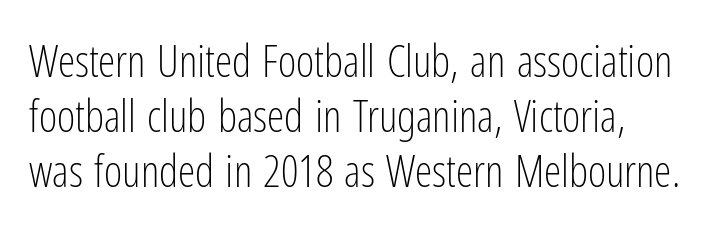
The image shows 44 px light, condensed sans-serif type, upright; set normal line spacing (1.25x), normal letter spacing, not underlined; low stroke contrast and a medium x-height.
